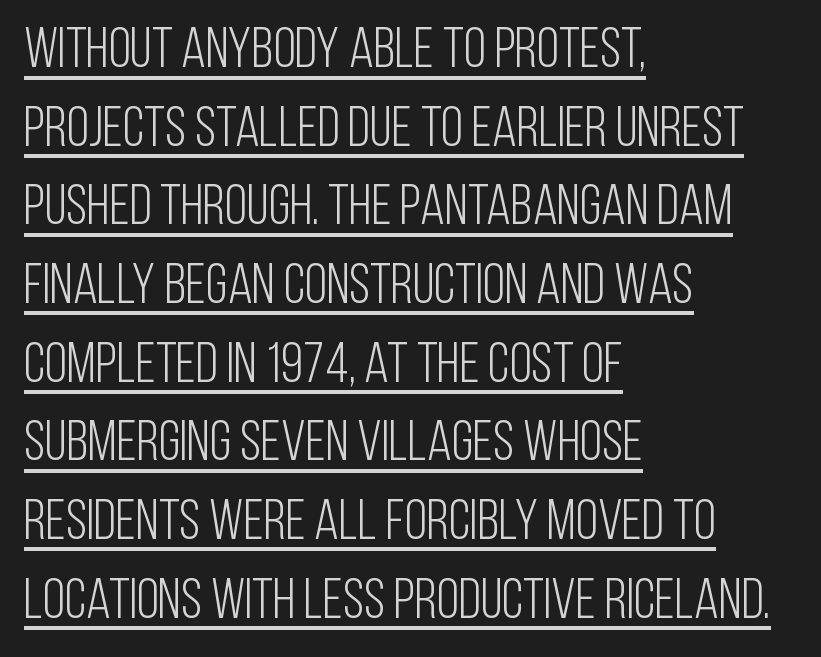
{"serif": "no", "italic": "no", "bold": "no", "weight": "light", "width": "condensed", "stroke_contrast": "low", "x_height": "large", "monospaced": "no", "underline": "yes", "align": "left", "line_spacing": "normal", "line_spacing_ratio": 1.38, "letter_spacing": "normal", "letter_spacing_em": 0.0, "glyph_px": 57}
